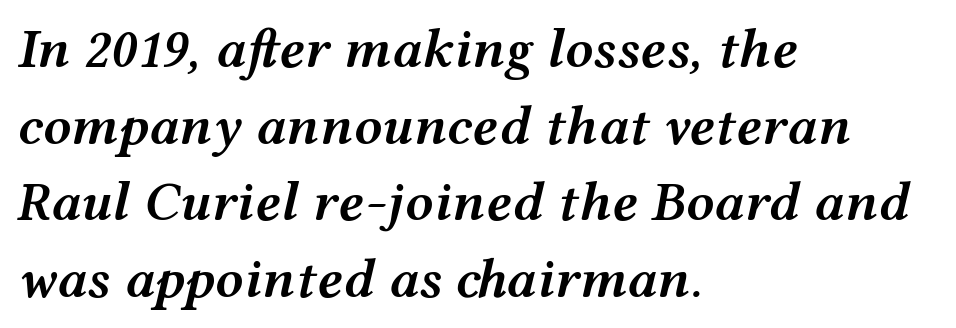
Q: Is the text bold? A: Semi-bold.
Q: Is the text italic (slanted)? A: Yes, it leans right by about 12 degrees.
Q: Is the text underlined? A: No.
Q: How is the paragraph aligned? A: Left-aligned.
Q: Is the spacing between letters normal or unusually wide? A: Normal.
Q: Is the spacing between lines tight, normal or loose? A: Normal.
Q: Width (condensed, normal, or wide)? A: Wide.
Q: Stroke contrast? A: Medium.
Q: x-height? A: Medium.
Q: Monospaced? A: No.
